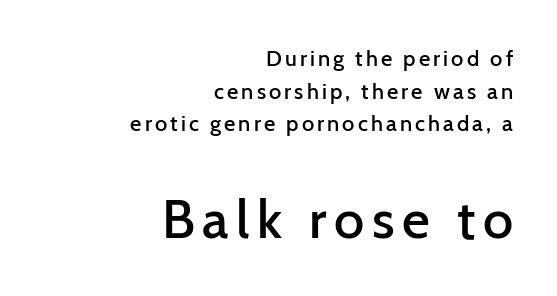
Horizontal bands of white between lines are of average thickness. Caption: semibold face, moderately heavy strokes. The letters advance in unequal steps, a hallmark of proportional type. The letters carry no serifs — their stems end cleanly without finishing strokes.
